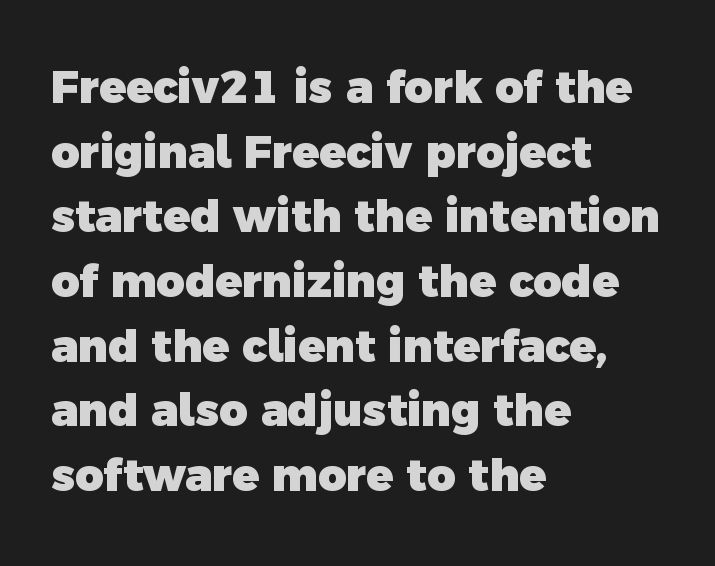
The lines in this sample share a left origin and differ only in where they stop. Type without underlining. The face used here has the dense, thick strokes of a bold. Here the glyphs are tracked normally, forming tight word shapes.
